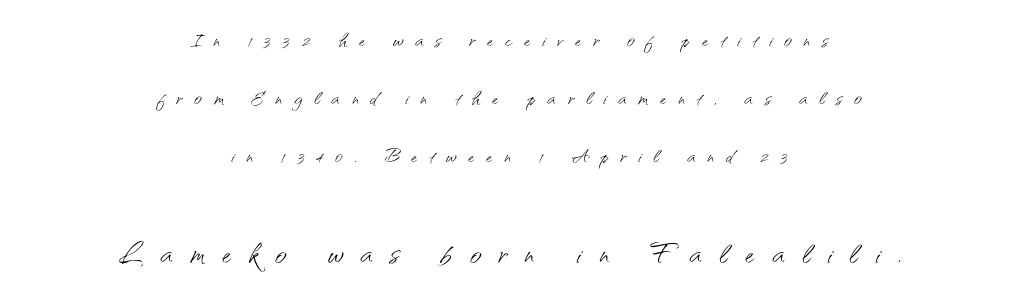
The face used here is a sans, in the tradition of grotesques and geometrics. This sample has the flowing, uneven cadence of proportional lettering. Which chunk is bigger? The second one — the bottom block dwarfs the top. A student would call this center alignment; a typographer would say set centered.
